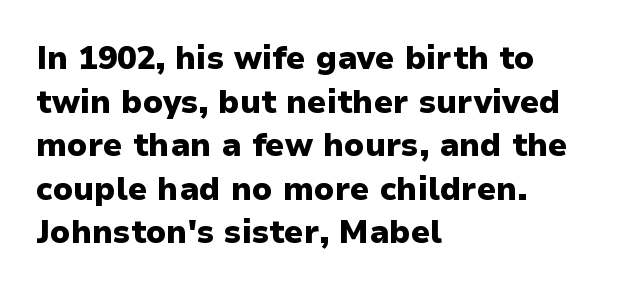
Spacing between characters is what you'd get straight out of the box. Notice how descenders clear the ascenders below comfortably — that's standard leading. The passage shown is emphatically bold. The face used here is proportionally spaced, like ordinary book or web type.
